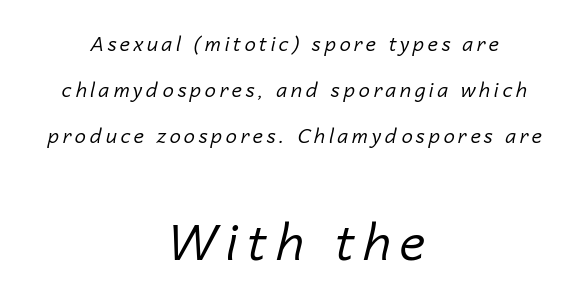
Q: Is the text bold? A: No.
Q: Is the text italic (slanted)? A: Yes, it leans right by about 14 degrees.
Q: Is the text underlined? A: No.
Q: How is the paragraph aligned? A: Centered.
Q: Is the spacing between lines tight, normal or loose? A: Loose.
Q: Which block of text is set in a larger size, the first (top) or the second (bottom)? A: The second (bottom) one.
Q: Width (condensed, normal, or wide)? A: Normal.
Q: Stroke contrast? A: Low.
Q: x-height? A: Medium.
Q: Monospaced? A: No.
